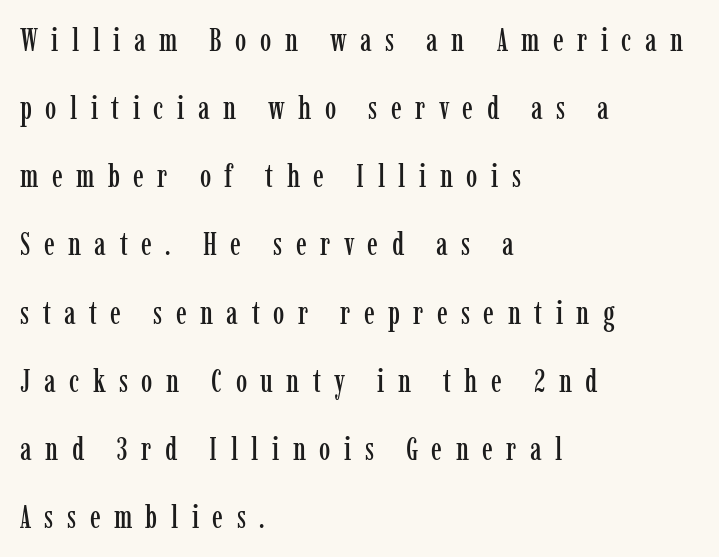
The image shows 32 px condensed serif type, upright; set left-aligned, loose line spacing (2.13x), unusually wide letter spacing (+0.42 em), not underlined; low stroke contrast and a medium x-height.
